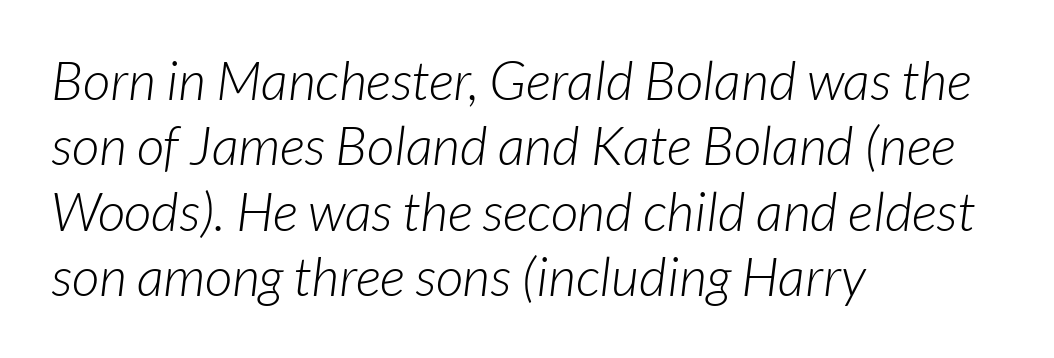
The image shows 54 px light sans-serif type; set left-aligned, line spacing 1.21x, normal letter spacing, not underlined; low stroke contrast and a medium x-height.
